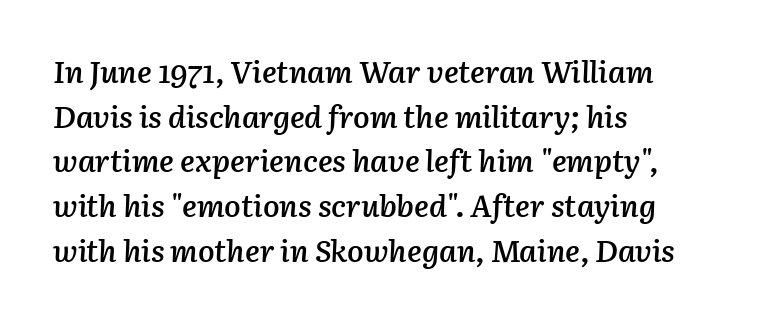
The image shows 31 px semibold type, italic (leaning right); set left-aligned, normal line spacing (1.44x), normal letter spacing, not underlined; low stroke contrast and a medium x-height.
